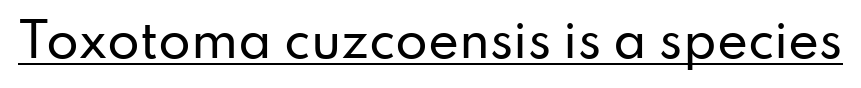
{"serif": "no", "italic": "no", "width": "normal", "stroke_contrast": "low", "x_height": "small", "monospaced": "no", "underline": "yes", "letter_spacing": "normal", "letter_spacing_em": 0.0, "glyph_px": 47}
